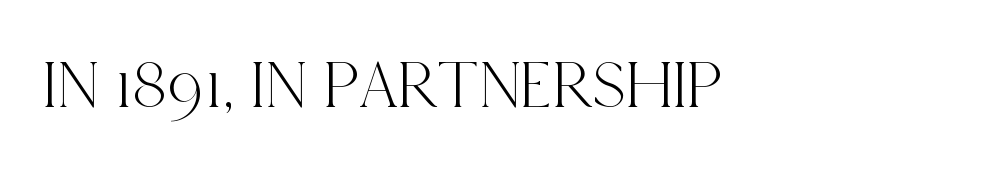
{"serif": "yes", "italic": "no", "width": "condensed", "x_height": "large", "monospaced": "no", "underline": "no", "align": "left", "letter_spacing": "normal", "letter_spacing_em": 0.0, "glyph_px": 69}
